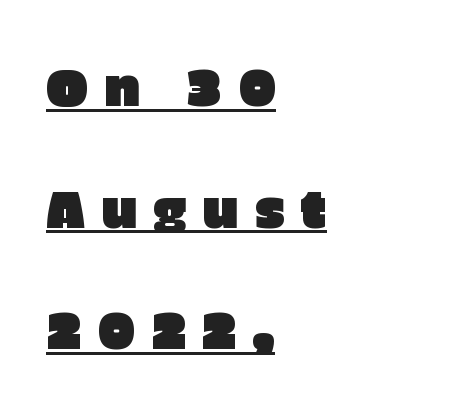
Q: Is the text italic (slanted)? A: No, it is upright.
Q: Is the typeface a serif or a sans-serif typeface? A: Sans-serif.
Q: Is the text underlined? A: Yes.
Q: How is the paragraph aligned? A: Left-aligned.
Q: Is the spacing between letters normal or unusually wide? A: Unusually wide.
Q: Is the spacing between lines tight, normal or loose? A: Loose.
Q: Width (condensed, normal, or wide)? A: Normal.
Q: Stroke contrast? A: Low.
Q: x-height? A: Large.
Q: Monospaced? A: No.
